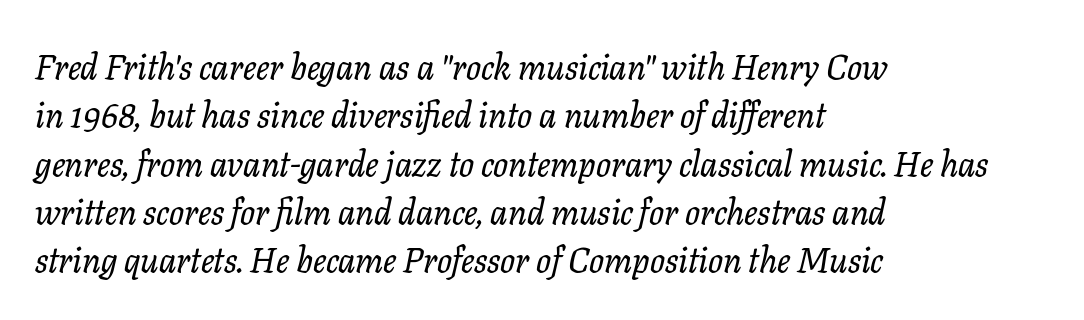
{"serif": "yes", "italic": "yes", "lean": "right", "slant_degrees": 11, "width": "normal", "stroke_contrast": "low", "x_height": "medium", "monospaced": "no", "underline": "no", "align": "left", "line_spacing": "normal", "line_spacing_ratio": 1.38, "letter_spacing": "normal", "letter_spacing_em": 0.0, "glyph_px": 35}
